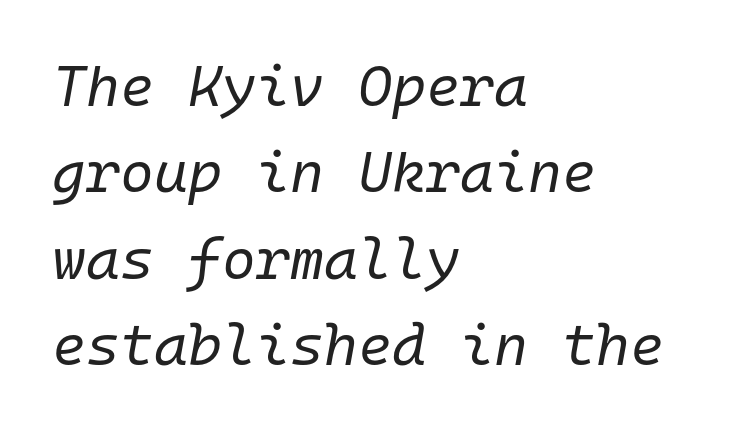
{"italic": "yes", "lean": "right", "slant_degrees": 10, "bold": "no", "weight": "regular", "width": "normal", "stroke_contrast": "low", "x_height": "medium", "monospaced": "yes", "underline": "no", "align": "left", "line_spacing": "normal", "line_spacing_ratio": 1.49, "letter_spacing": "normal", "letter_spacing_em": 0.0, "glyph_px": 58}
